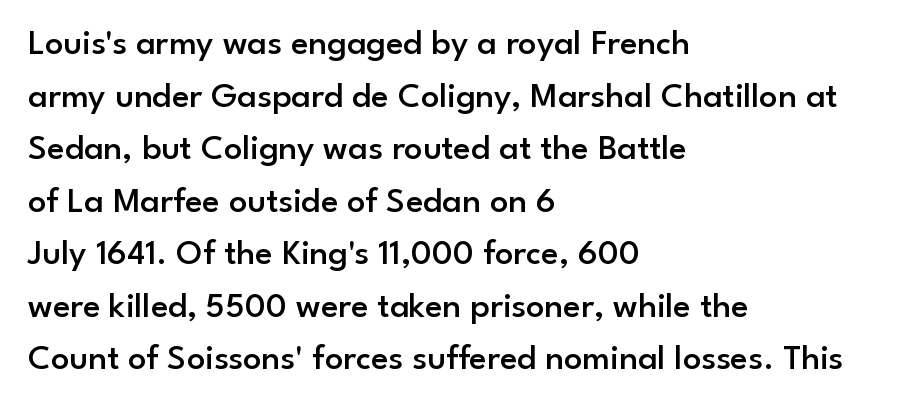
The glyphs have the mass of a demibold cut, below bold. Each new line begins a customary step beneath the previous one. Standard letterfit; no display-style spreading of the glyphs. Each letter keeps its own natural width here, so spacing adapts to shape.
